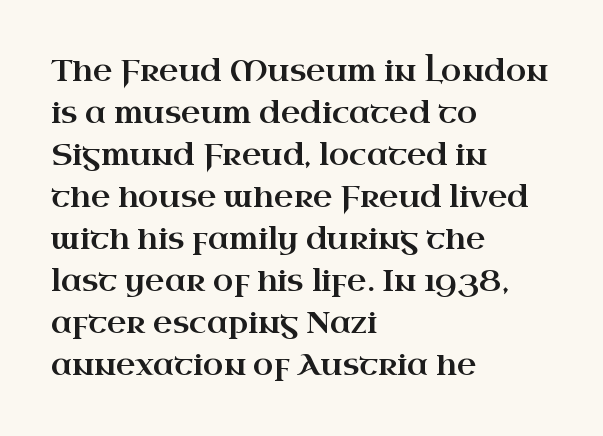
The image shows 30 px wide serif type, upright; set left-aligned, normal line spacing (1.4x), normal letter spacing, not underlined; high stroke contrast and a small x-height.
